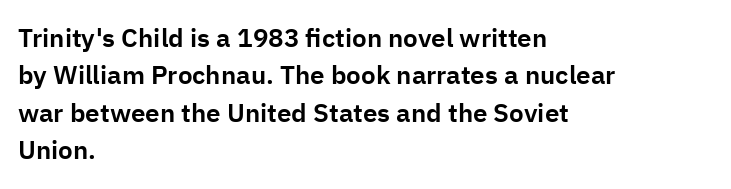
A typesetter would call this zero additional tracking. The string is rendered with underlining switched off. Reading down the block, your eye returns to a fixed left position each line. The lines sit at an ordinary, default distance from one another.
